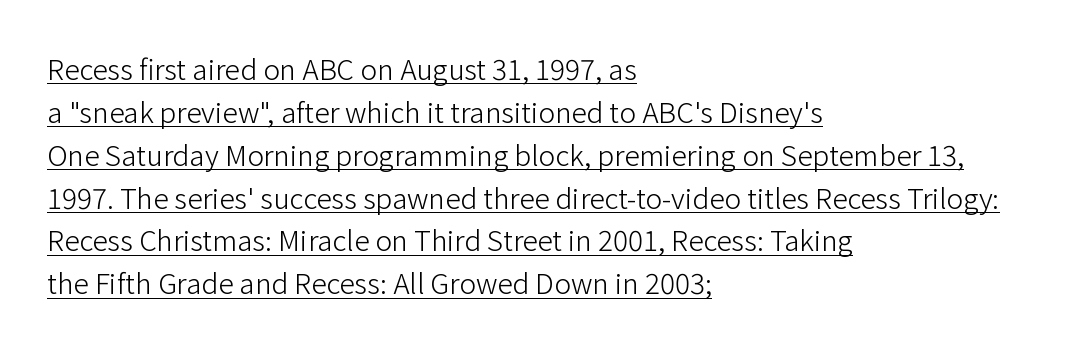
Here the glyphs are tracked normally, forming tight word shapes. A roman cut, with each character standing at attention. In terms of leading, this rendering sits right in the middle. Is this a heavy cut? Hardly; it is regular or lighter. Looks like regular typesetting: each glyph gets only the width it needs. A baseline rule has been typeset under these characters.
